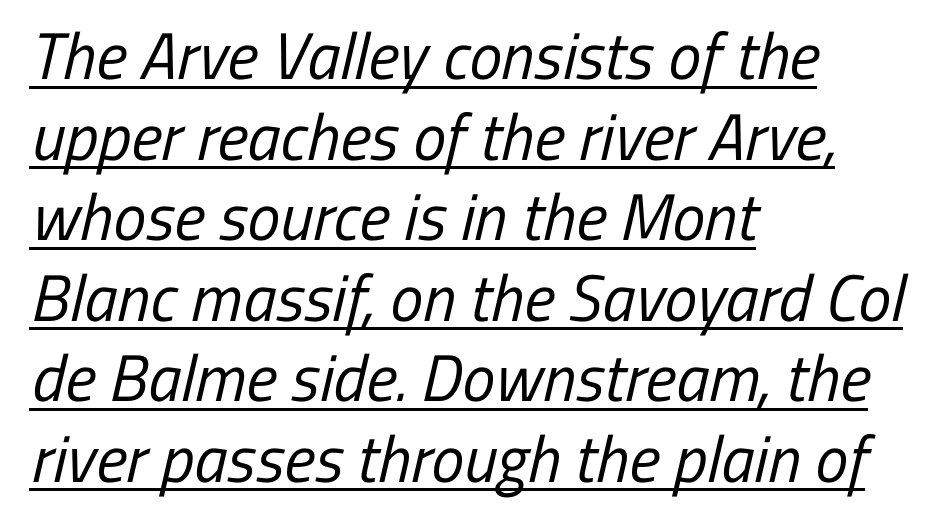
The image shows 66 px regular-weight, condensed sans-serif type; set left-aligned, line spacing 1.22x, normal letter spacing, underlined; low stroke contrast and a medium x-height.
